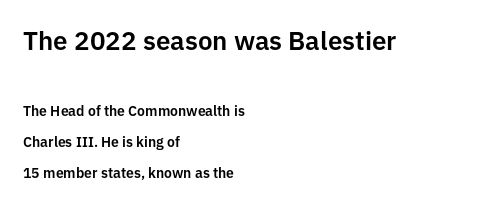
The initial chunk of copy outweighs the following chunk in type size. These lines stand farther apart than default settings would place them. Every stem runs plumb, perpendicular to the baseline. Glyph-to-glyph distance matches everyday printed text. The setting favours the left margin, as ordinary paragraphs usually do. The glyphs are unaccompanied by any horizontal stroke below them.
